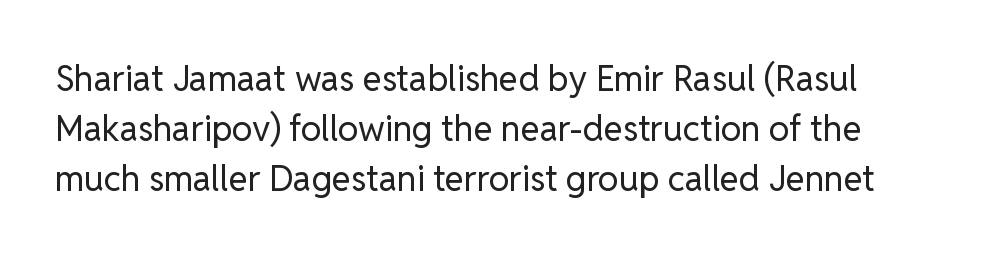
Q: Is the text bold? A: No.
Q: Is the text italic (slanted)? A: No, it is upright.
Q: Is the typeface a serif or a sans-serif typeface? A: Sans-serif.
Q: Is the text underlined? A: No.
Q: Is the spacing between letters normal or unusually wide? A: Normal.
Q: Is the spacing between lines tight, normal or loose? A: Normal.
Q: Width (condensed, normal, or wide)? A: Normal.
Q: Stroke contrast? A: Low.
Q: x-height? A: Medium.
Q: Monospaced? A: No.
